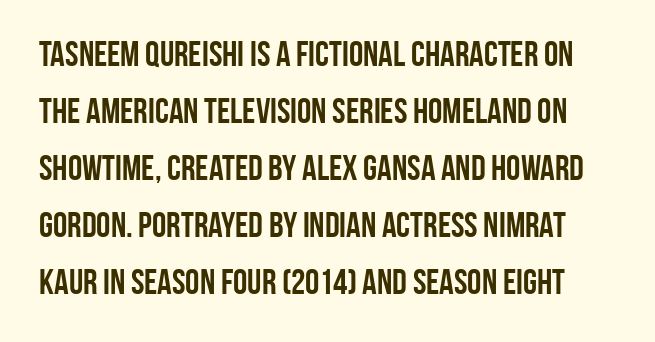
Looks like regular typesetting: each glyph gets only the width it needs. Look at the tracking — it's just the regular setting, nothing added. Honestly, the row spacing looks completely unremarkable. The letters carry no serifs — their stems end cleanly without finishing strokes.
